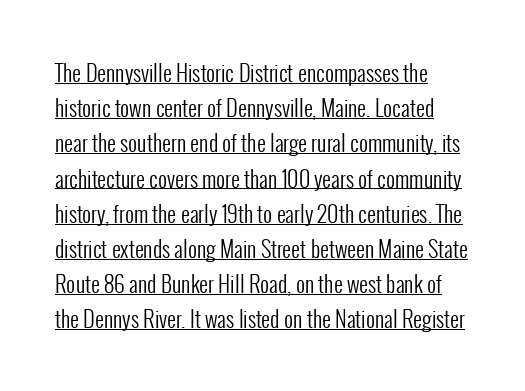
Default kerning and tracking; the words read as compact shapes. If you drew a ruler down the left edge, every line would touch it. Evenly set lines give the paragraph a standard silhouette. This is underlined copy, the kind a proofreader might mark for attention. Is this a heavy cut? Hardly; it is regular or lighter.
